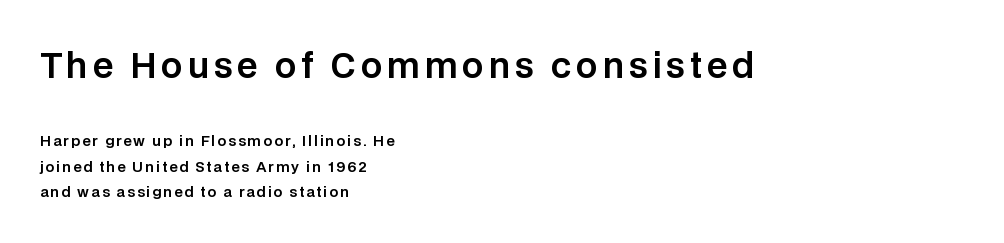
Q: Is the text italic (slanted)? A: No, it is upright.
Q: Is the typeface a serif or a sans-serif typeface? A: Sans-serif.
Q: Is the text underlined? A: No.
Q: How is the paragraph aligned? A: Left-aligned.
Q: Which block of text is set in a larger size, the first (top) or the second (bottom)? A: The first (top) one.
Q: Width (condensed, normal, or wide)? A: Normal.
Q: Stroke contrast? A: Low.
Q: x-height? A: Large.
Q: Monospaced? A: No.
